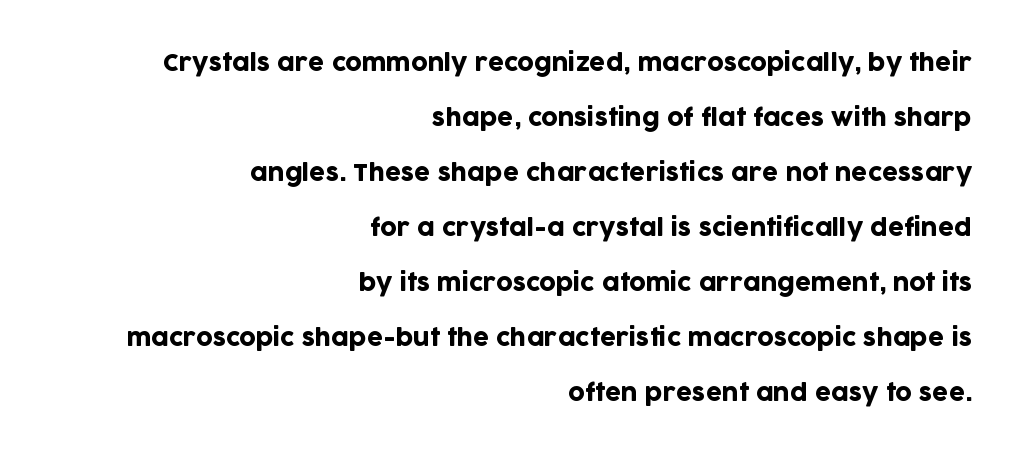
The letterforms sit shoulder to shoulder at normal distance. The ragged edge is on the left, which tells us the setting is flush right. The passage shown is not underscored anywhere. Ordinary non-slanted type is in use.
